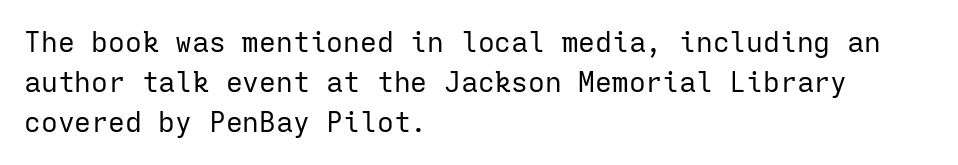
The words here are not underlined. The typesetting does not lean heavy: it is not bold. Font category for this specimen: sans-serif. Characters follow at the spacing the type designer built in. One glance says typical: line gaps are just what's usual. Vertical strokes here are truly vertical.
